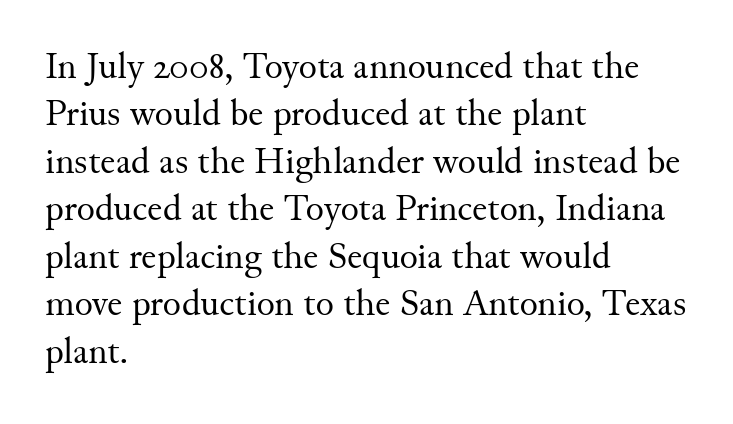
How would I describe the line gaps? Plain and ordinary. Each row of text sits above clean, open space. In terms of letterspacing, this is plain default setting. Stroke thickness stays within the range of a standard reading face or lighter. Spacing verdict: proportional, widths tailored to each character. To sum up the face: it has serifs.
